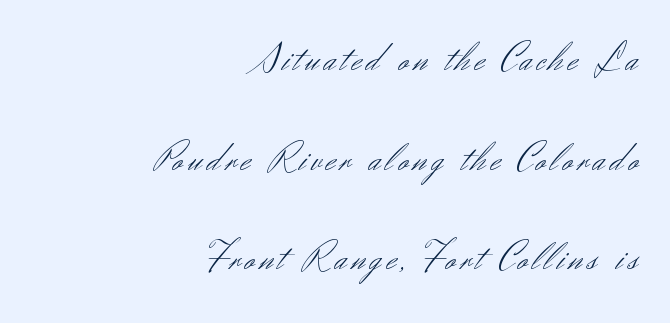
{"serif": "no", "bold": "no", "weight": "light", "width": "normal", "stroke_contrast": "medium", "x_height": "small", "monospaced": "no", "underline": "no", "align": "right", "line_spacing": "loose", "line_spacing_ratio": 2.49, "glyph_px": 40}
